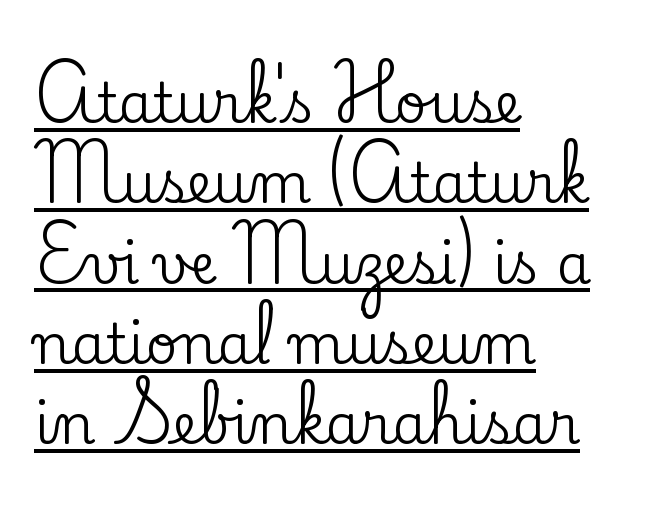
Observe the ordinary spacing: letters are neighbours, not strangers. Designer's note — italics off, roman on. The passage shown is typed in a proportional face where columns would drift. The glyphs in this specimen are seriffed. Teacher's note: observe the even left margin — that is flush-left alignment. A typographer would call this underscored text.
